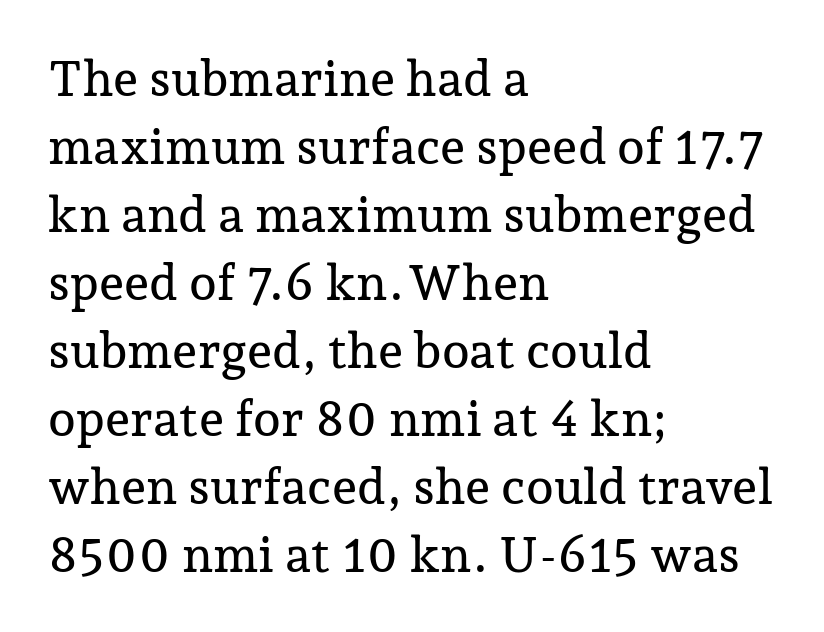
Horizontal alignment here is leftward, the default for most running prose. The lines sit at an ordinary, default distance from one another. A typesetter would label this face a serif. Each letter keeps its own natural width here, so spacing adapts to shape. Spacing between characters is what you'd get straight out of the box.
